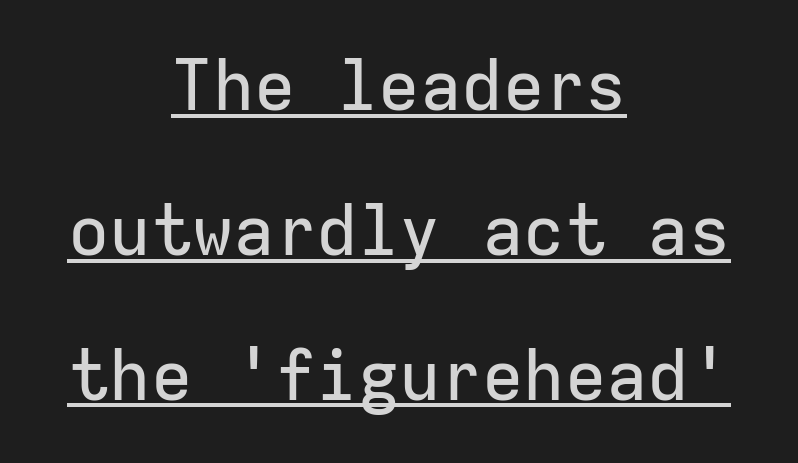
Q: Is the text italic (slanted)? A: No, it is upright.
Q: Is the typeface a serif or a sans-serif typeface? A: Sans-serif.
Q: Is the text underlined? A: Yes.
Q: How is the paragraph aligned? A: Centered.
Q: Is the spacing between letters normal or unusually wide? A: Normal.
Q: Is the spacing between lines tight, normal or loose? A: Loose.
Q: Width (condensed, normal, or wide)? A: Normal.
Q: Stroke contrast? A: Low.
Q: x-height? A: Medium.
Q: Monospaced? A: Yes.
